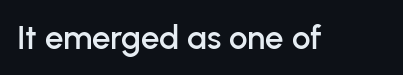
{"serif": "no", "italic": "no", "width": "normal", "stroke_contrast": "low", "x_height": "medium", "monospaced": "no", "underline": "no", "letter_spacing": "normal", "letter_spacing_em": 0.0, "glyph_px": 33}
